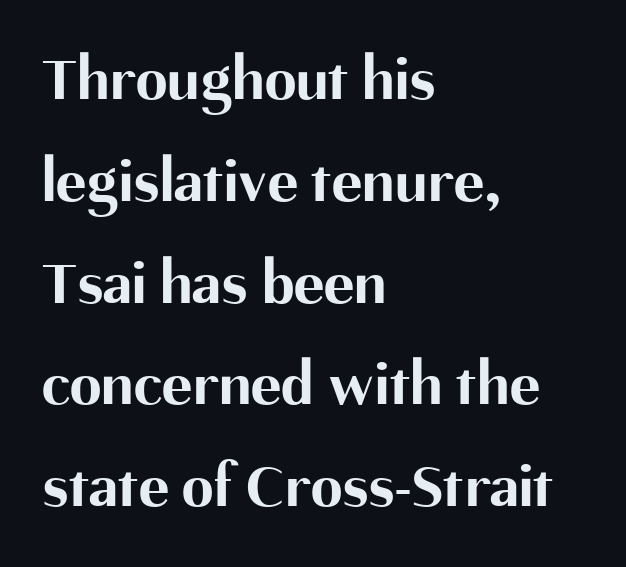
Italic? Not at all — the glyphs are vertical. In terms of leading, this rendering sits right in the middle. Only glyphs here, with clear space below each row. The paragraph shown leans on its left margin.
